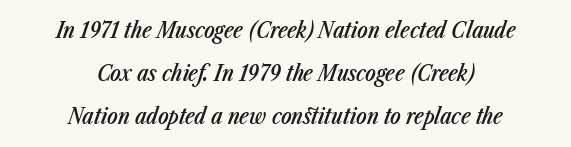
{"italic": "yes", "lean": "right", "slant_degrees": 23, "bold": "semi", "underline": "no", "align": "center", "line_spacing": "loose", "line_spacing_ratio": 1.96, "letter_spacing": "normal", "letter_spacing_em": 0.0, "glyph_px": 22}
